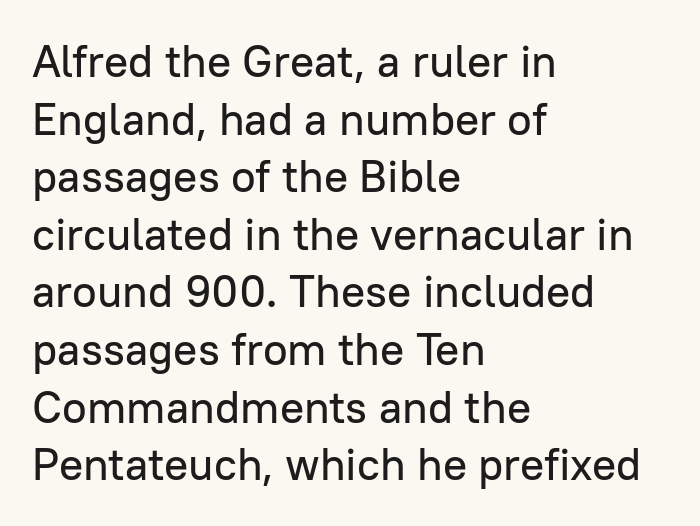
Does the lettering tilt? It doesn't — this is upright. The lines sit at an ordinary, default distance from one another. The typeface chosen for these lines omits serifs. The passage shown is typed in a proportional face where columns would drift.
